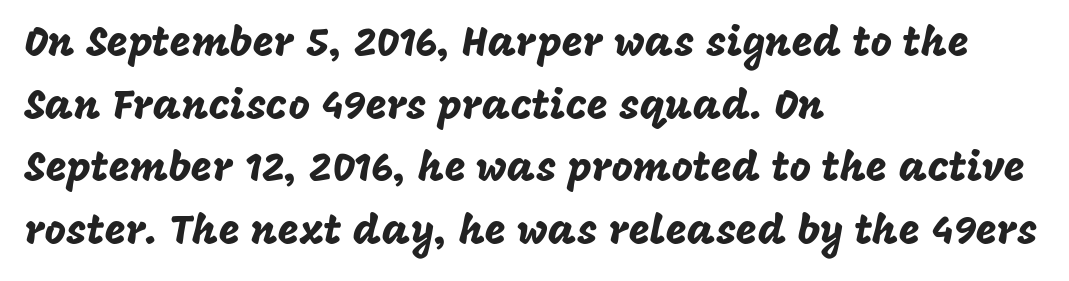
The paragraph has a hard left edge and a soft right edge. Spacing between characters is what you'd get straight out of the box. Decoration check: the copy has no underline. If you measured baseline to baseline, you'd find a middling distance.
